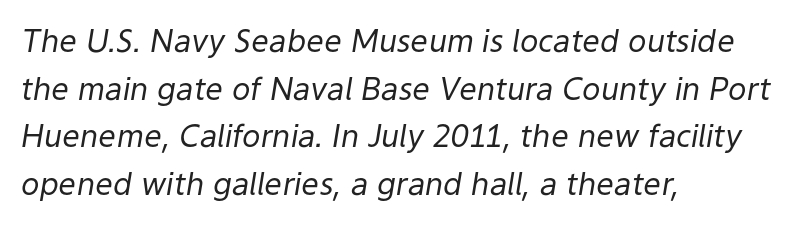
{"italic": "yes", "lean": "right", "slant_degrees": 9, "bold": "no", "weight": "regular", "width": "normal", "stroke_contrast": "low", "x_height": "medium", "monospaced": "no", "underline": "no", "align": "left", "line_spacing": "normal", "line_spacing_ratio": 1.54, "letter_spacing": "normal", "letter_spacing_em": 0.0, "glyph_px": 31}
